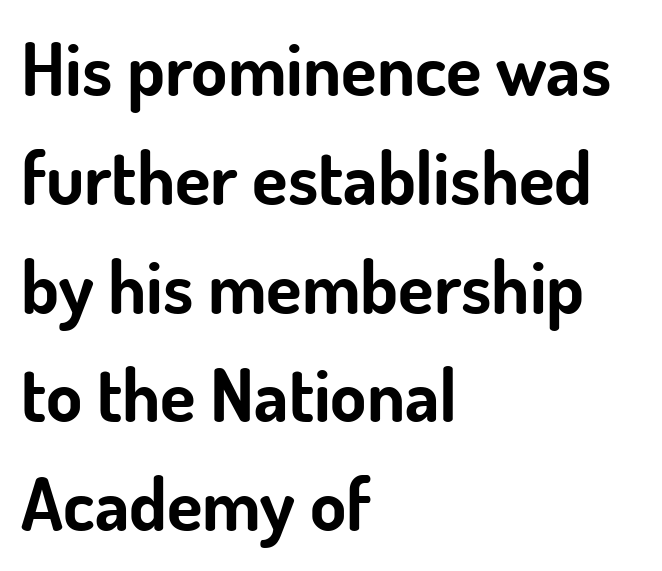
{"serif": "no", "italic": "no", "bold": "yes", "weight": "bold", "width": "normal", "stroke_contrast": "low", "x_height": "small", "monospaced": "no", "underline": "no", "align": "left", "line_spacing": "normal", "line_spacing_ratio": 1.49, "letter_spacing": "normal", "letter_spacing_em": 0.0, "glyph_px": 73}
